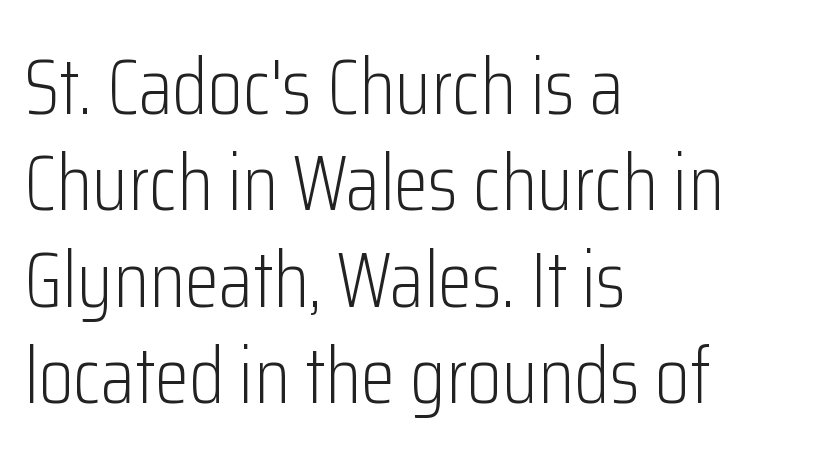
{"serif": "no", "italic": "no", "bold": "no", "weight": "light", "width": "condensed", "stroke_contrast": "low", "x_height": "medium", "monospaced": "no", "underline": "no", "align": "left", "line_spacing_ratio": 1.22, "letter_spacing": "normal", "letter_spacing_em": 0.0, "glyph_px": 79}
